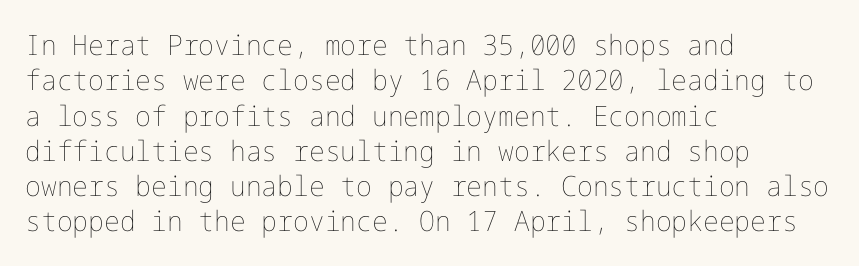
Observe the ordinary spacing: letters are neighbours, not strangers. Rendered with straight, roman letterforms. Decoration check: the copy has no underline. Line starts are locked; line ends wander. A typesetter would call this leading conventional body-copy spacing. Stems here are at most as thick as an everyday book face.
